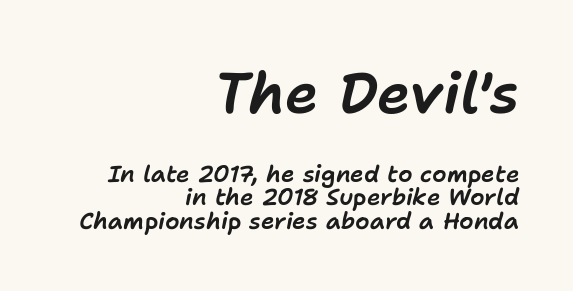
Short and long lines alike share a common ending point at right. Type size steps down from the first block to the second. These lines huddle together more closely than default settings would place them. Compared with ordinary roman type, these characters are visibly tilted.
